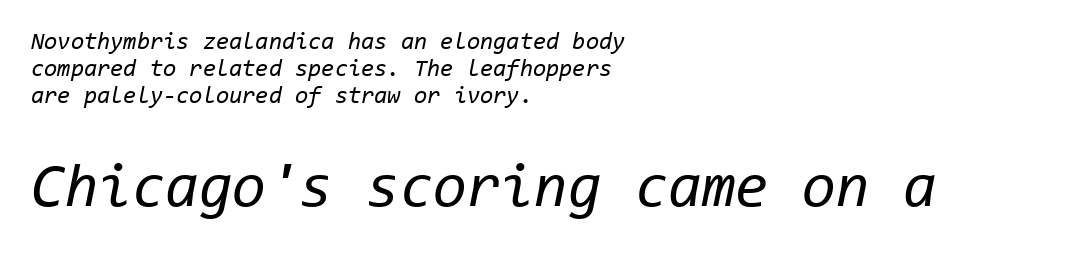
The image shows 61 px regular-weight type, italic (leaning right), monospaced; set left-aligned, tight line spacing (1.12x), normal letter spacing, not underlined; the second (bottom) block is 2.54x larger; low stroke contrast and a medium x-height.
